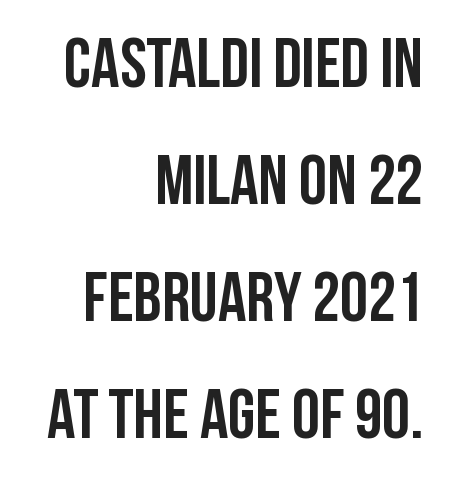
The image shows 70 px semibold, condensed sans-serif type, upright; set right-aligned, normal line spacing (1.67x), normal letter spacing, not underlined; low stroke contrast and a large x-height.
